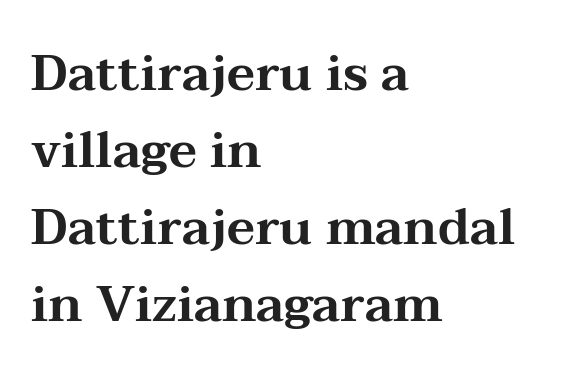
Serif or sans? Serif — the stroke terminals have little feet. Clear beneath every line of the passage. Baseline-to-baseline distance is the conventional proportion of letter height. Inter-character spacing is left at the font's built-in metrics.
